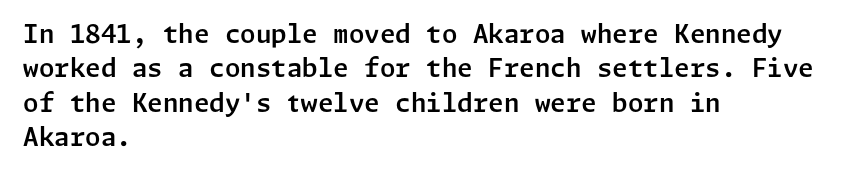
Q: Is the text italic (slanted)? A: No, it is upright.
Q: Is the text underlined? A: No.
Q: How is the paragraph aligned? A: Left-aligned.
Q: Is the spacing between letters normal or unusually wide? A: Normal.
Q: Is the spacing between lines tight, normal or loose? A: Normal.
